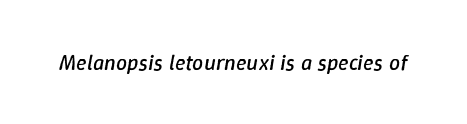
Unmarked baselines from the first word to the last. The font sits on the lighter half of the weight spectrum, regular included. Characters are canted at an angle relative to the baseline's perpendicular. Caption: standard tracking, unaltered.
